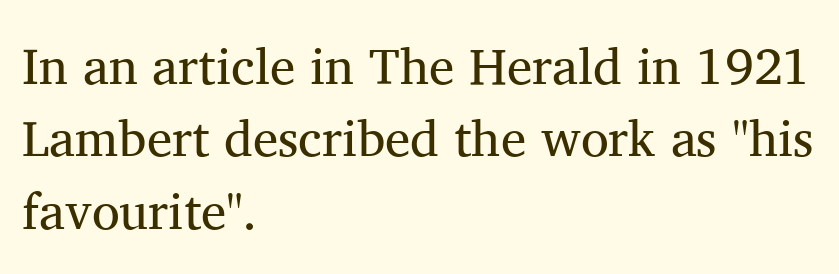
The image shows 51 px regular-weight serif type, upright; set left-aligned, normal line spacing (1.42x), normal letter spacing, not underlined; medium stroke contrast and a medium x-height.
